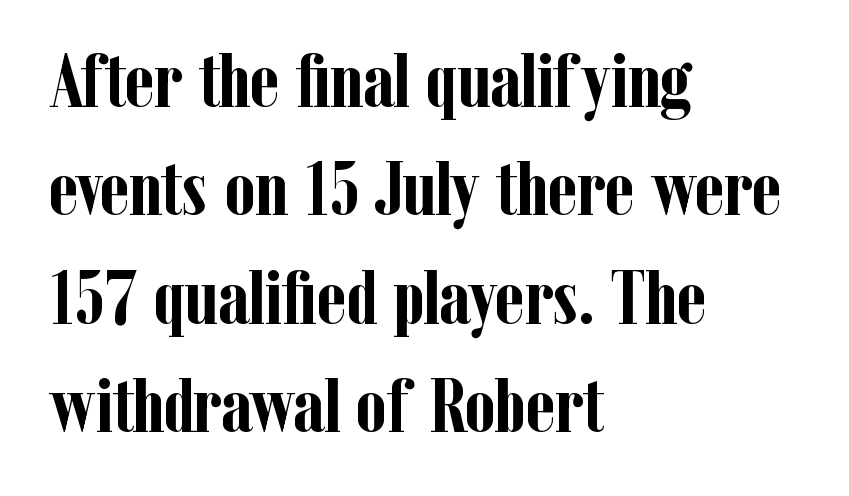
Q: Is the text bold? A: Yes.
Q: Is the text italic (slanted)? A: No, it is upright.
Q: Is the typeface a serif or a sans-serif typeface? A: Serif.
Q: Is the text underlined? A: No.
Q: How is the paragraph aligned? A: Left-aligned.
Q: Is the spacing between letters normal or unusually wide? A: Normal.
Q: Is the spacing between lines tight, normal or loose? A: Normal.
Q: Width (condensed, normal, or wide)? A: Condensed.
Q: Stroke contrast? A: Low.
Q: x-height? A: Medium.
Q: Monospaced? A: No.
